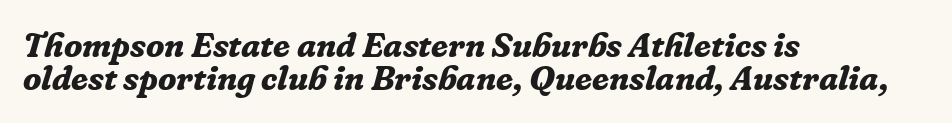
The image shows 34 px bold serif type, italic (leaning right); set left-aligned, tight line spacing (0.98x), normal letter spacing, not underlined; low stroke contrast and a medium x-height.
